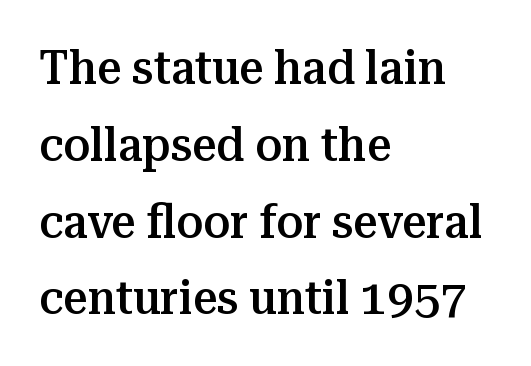
The image shows 48 px semibold serif type, upright; set left-aligned, normal line spacing (1.6x), normal letter spacing, not underlined; medium stroke contrast and a medium x-height.
